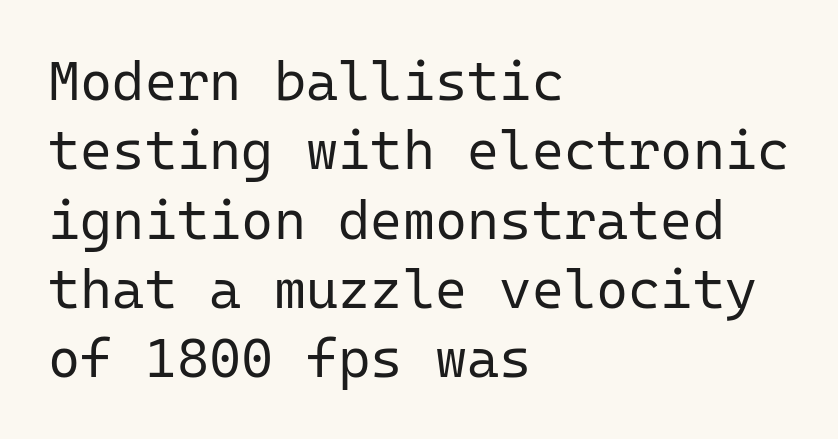
Q: Is the text bold? A: No.
Q: Is the text italic (slanted)? A: No, it is upright.
Q: Is the typeface a serif or a sans-serif typeface? A: Sans-serif.
Q: Is the text underlined? A: No.
Q: How is the paragraph aligned? A: Left-aligned.
Q: Is the spacing between letters normal or unusually wide? A: Normal.
Q: Is the spacing between lines tight, normal or loose? A: Normal.
Q: Width (condensed, normal, or wide)? A: Normal.
Q: Stroke contrast? A: Low.
Q: x-height? A: Medium.
Q: Monospaced? A: Yes.
